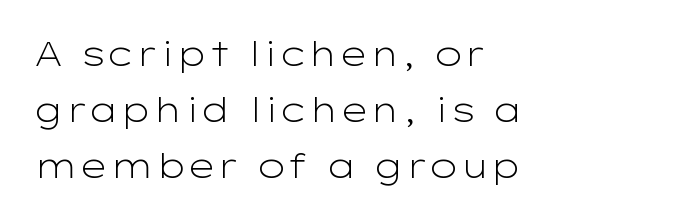
Only glyphs here, with clear space below each row. Unlike a traditional serif, this face leaves its strokes unadorned. Evenly set lines give the paragraph a standard silhouette. How are the letters spaced? Ordinarily, with no added tracking.
